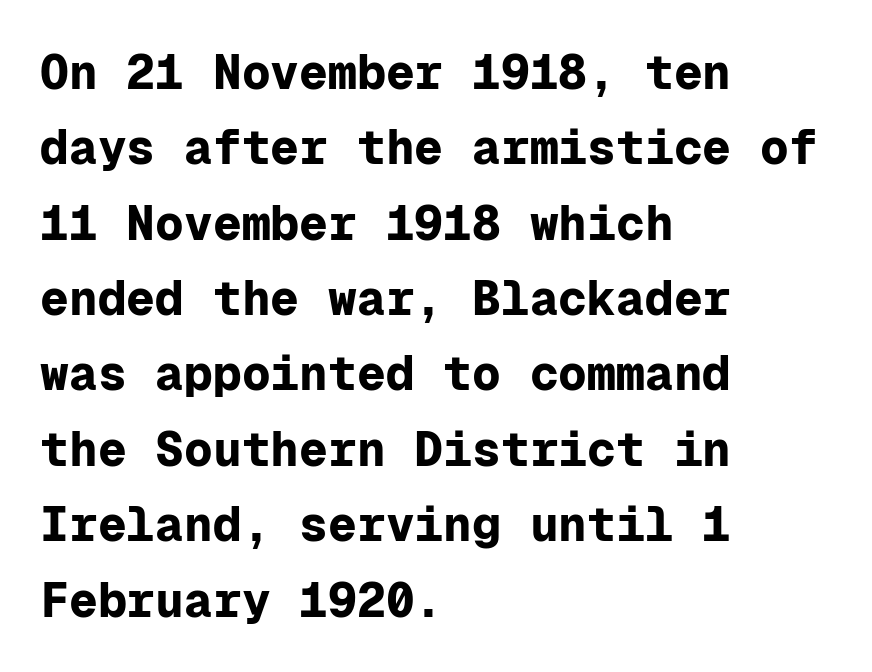
The image shows 48 px bold sans-serif type, upright, monospaced; set left-aligned, normal line spacing (1.57x), normal letter spacing, not underlined; low stroke contrast and a medium x-height.
